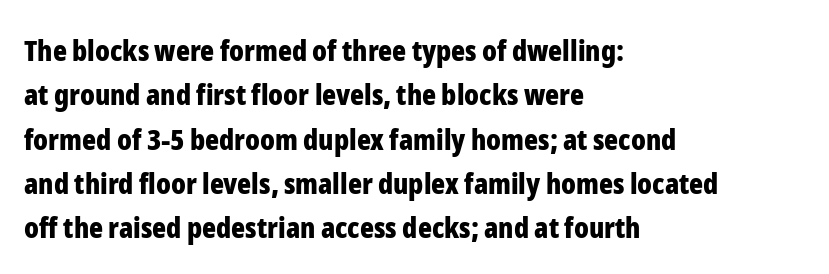
{"serif": "no", "italic": "no", "bold": "yes", "weight": "bold", "width": "condensed", "stroke_contrast": "low", "x_height": "medium", "monospaced": "no", "underline": "no", "align": "left", "line_spacing": "normal", "line_spacing_ratio": 1.53, "letter_spacing": "normal", "letter_spacing_em": 0.0, "glyph_px": 29}
